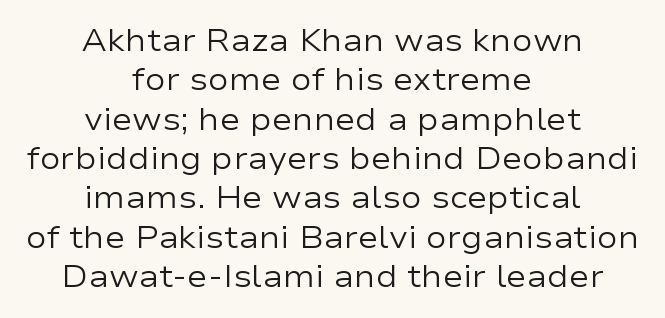
{"serif": "no", "italic": "no", "bold": "no", "weight": "regular", "width": "wide", "stroke_contrast": "low", "x_height": "medium", "monospaced": "no", "underline": "no", "align": "center", "line_spacing": "normal", "line_spacing_ratio": 1.27, "letter_spacing": "normal", "letter_spacing_em": 0.0, "glyph_px": 31}
